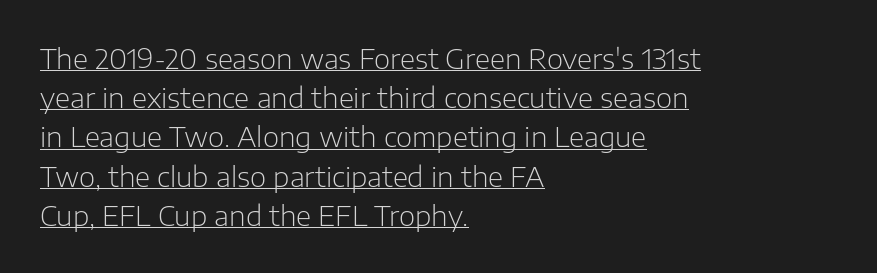
{"serif": "no", "italic": "no", "bold": "no", "weight": "light", "width": "normal", "stroke_contrast": "low", "x_height": "medium", "monospaced": "no", "underline": "yes", "align": "left", "line_spacing": "normal", "line_spacing_ratio": 1.4, "letter_spacing": "normal", "letter_spacing_em": 0.0, "glyph_px": 28}
